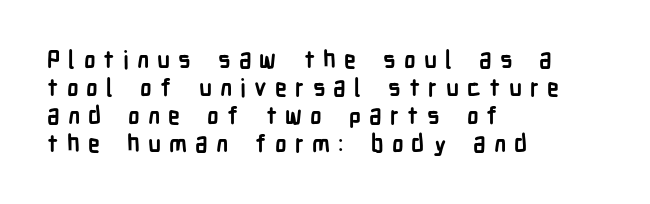
{"italic": "no", "bold": "yes", "underline": "no", "align": "left", "line_spacing_ratio": 1.17, "letter_spacing": "wide", "letter_spacing_em": 0.34, "glyph_px": 24}
